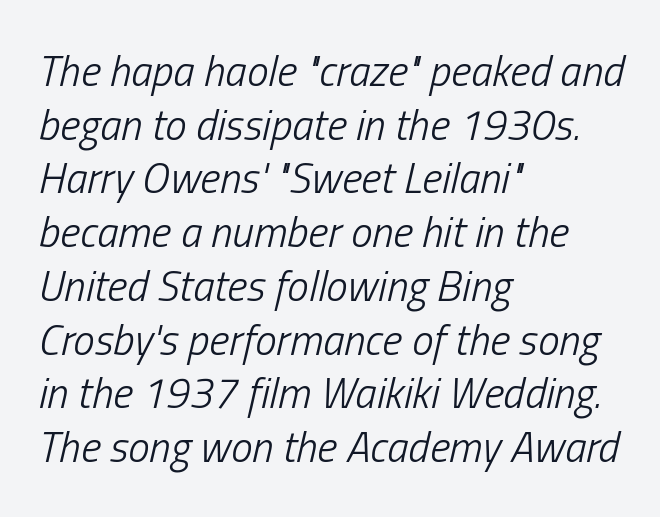
Bare-footed words on every line. The letters advance in unequal steps, a hallmark of proportional type. Each line starts at the same left margin while the right side varies. Italic: yes, the glyphs are oblique. Short note: letters normally spaced.
